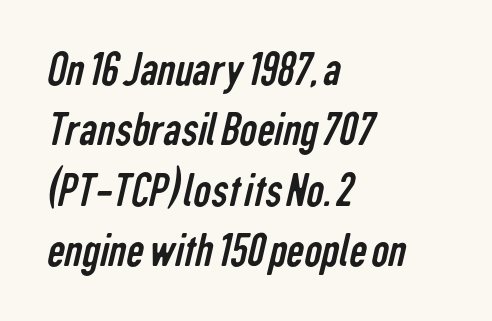
Observe the ordinary spacing: letters are neighbours, not strangers. Summary of weight: not heavy and not bold. Check the space under the baseline: it is left empty. These lines are composed in type without serifs. This sample has the flowing, uneven cadence of proportional lettering. Horizontally, the lines are justified to the leading edge only.
